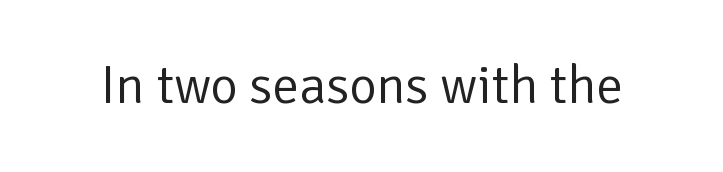
No feet cap the strokes, marking this as sans-serif type. How are the letters spaced? Ordinarily, with no added tracking. Heft: none added — not bold. These lines are rendered in a variable-pitch font.
